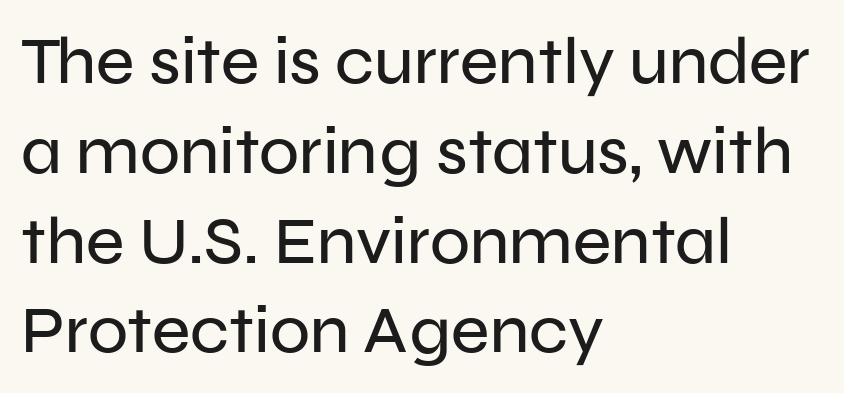
Looks like regular typesetting: each glyph gets only the width it needs. Tracking here is standard; glyphs follow each other at the usual distance. Line spacing here is normal. Note: no serifs on the glyphs.
